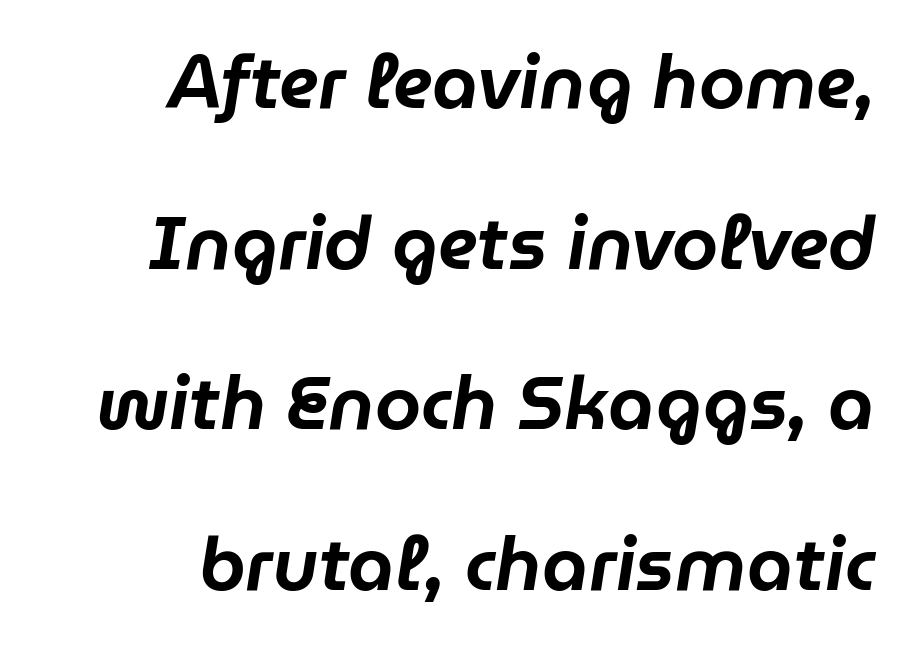
Leading: increased. Looks like regular typesetting: each glyph gets only the width it needs. One-word summary of the alignment: right. The passage shown has conventional tracking throughout. The whole block is typeset with a tilt.
